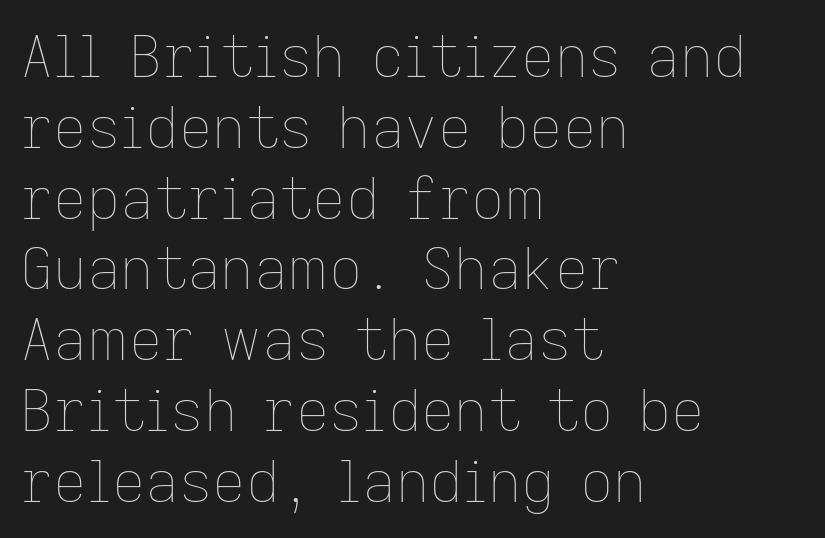
{"italic": "no", "bold": "no", "weight": "thin", "width": "normal", "stroke_contrast": "low", "x_height": "medium", "monospaced": "no", "underline": "no", "align": "left", "line_spacing_ratio": 1.22, "letter_spacing": "normal", "letter_spacing_em": 0.0, "glyph_px": 58}
